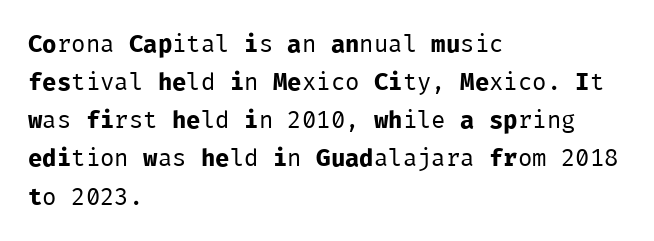
{"italic": "no", "bold": "no", "underline": "no", "align": "left", "line_spacing": "normal", "line_spacing_ratio": 1.59, "letter_spacing": "normal", "letter_spacing_em": 0.0, "glyph_px": 24}
